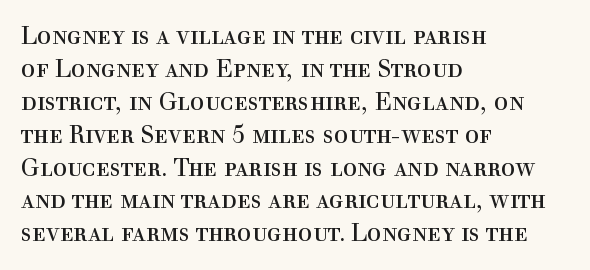
The image shows 24 px text type, upright; set left-aligned, normal line spacing (1.37x), normal letter spacing, not underlined.
